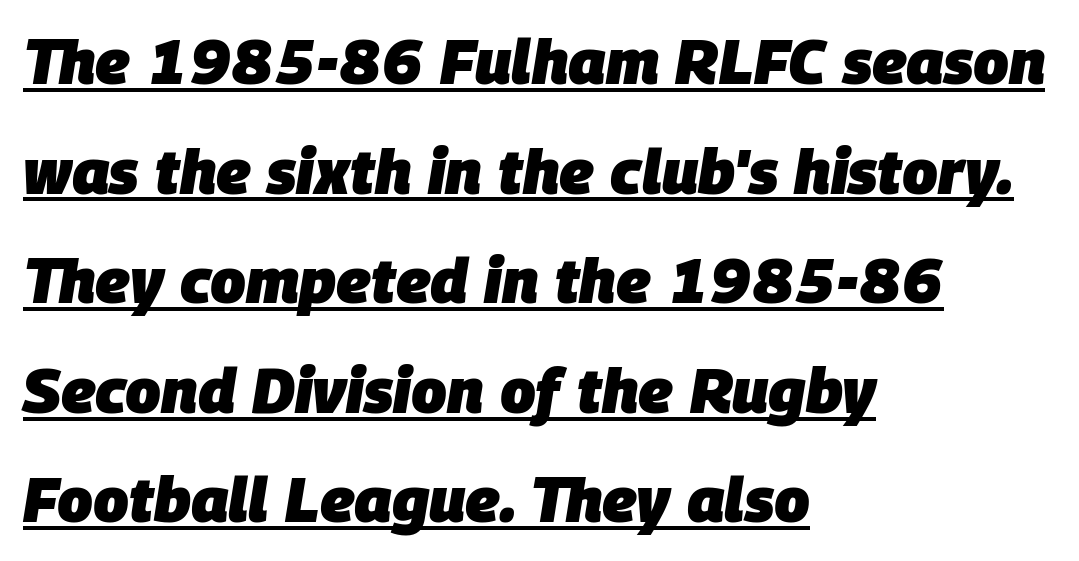
The image shows 63 px heavy type, italic (leaning right); set left-aligned, line spacing 1.74x, normal letter spacing, underlined; low stroke contrast and a large x-height.
